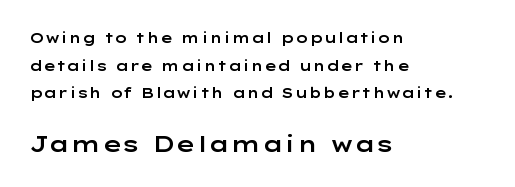
Q: Is the text italic (slanted)? A: No, it is upright.
Q: Is the text underlined? A: No.
Q: How is the paragraph aligned? A: Left-aligned.
Q: Is the spacing between letters normal or unusually wide? A: Normal.
Q: Is the spacing between lines tight, normal or loose? A: Loose.
Q: Which block of text is set in a larger size, the first (top) or the second (bottom)? A: The second (bottom) one.
